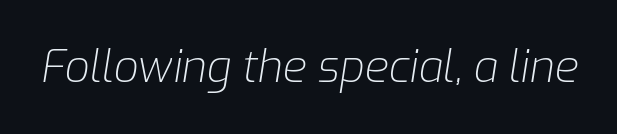
Spacing between characters is what you'd get straight out of the box. Compared with ordinary roman type, these characters are visibly tilted. This rendering features lettering with no underline. Think standard paragraph weight, or any step lighter than that.
